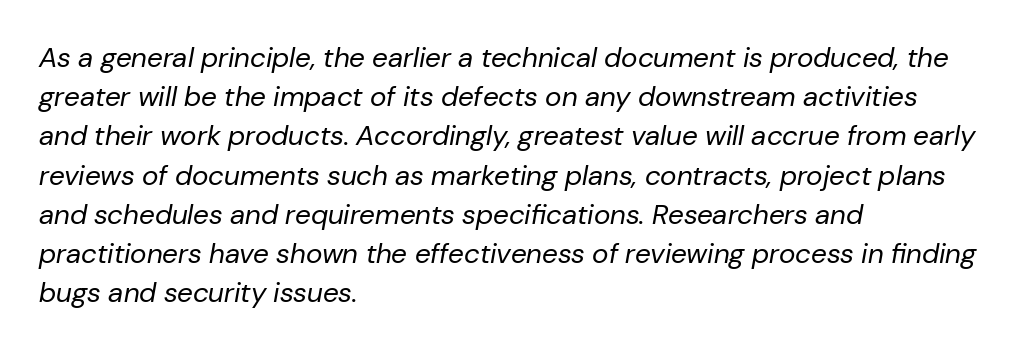
Successive baselines arrive at the customary interval. This sample is left-justified, so line endings fall wherever the words run out. Slant detected: the letters are inclined. The face used here is rendered with its standard letterfit. These glyphs show unthickened strokes, regular width or finer. Is this a fixed-width face? No — the glyphs have proportional, varying widths.
